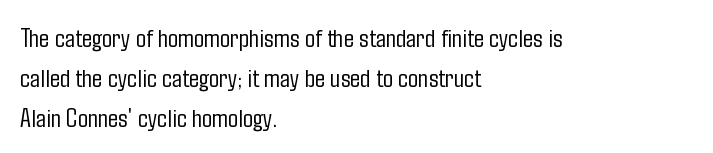
Italic: no, the glyphs are upright roman. Observe the ordinary spacing: letters are neighbours, not strangers. Line spacing here is normal. The zone under the glyphs is completely vacant. These lines stack with their left ends in a neat column.
